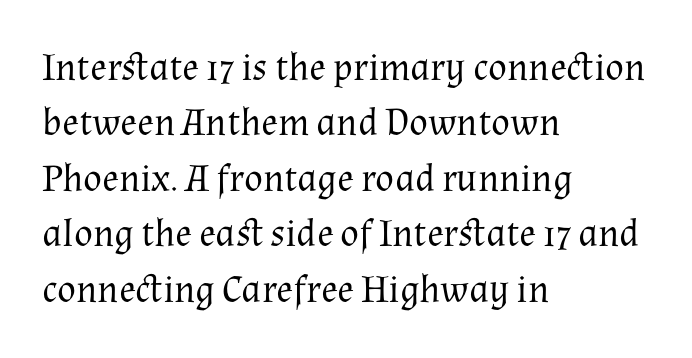
{"serif": "yes", "italic": "no", "bold": "no", "weight": "regular", "width": "normal", "stroke_contrast": "medium", "x_height": "medium", "monospaced": "no", "underline": "no", "align": "left", "line_spacing": "normal", "line_spacing_ratio": 1.42, "letter_spacing": "normal", "letter_spacing_em": 0.0, "glyph_px": 39}
